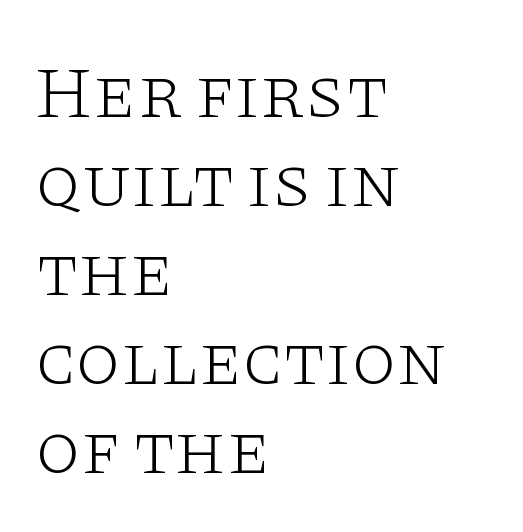
Q: Is the text bold? A: No.
Q: Is the text italic (slanted)? A: No, it is upright.
Q: Is the typeface a serif or a sans-serif typeface? A: Serif.
Q: Is the text underlined? A: No.
Q: How is the paragraph aligned? A: Left-aligned.
Q: Is the spacing between letters normal or unusually wide? A: Normal.
Q: Width (condensed, normal, or wide)? A: Wide.
Q: Stroke contrast? A: Low.
Q: x-height? A: Large.
Q: Monospaced? A: No.
